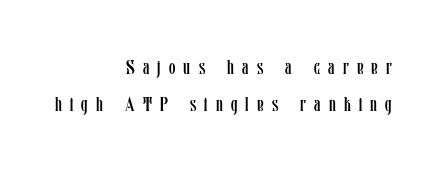
The letterforms sit at book weight or below. This rendering features lettering with no underline. Tall strokes in this sample are plumb rather than angled. Loose tracking; the words dissolve into strings of separated letters.
